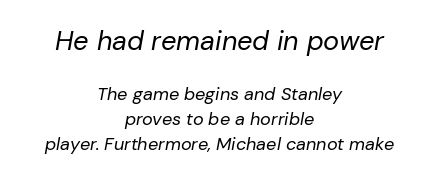
The image shows 27 px text type, italic (leaning right); set centered, normal line spacing (1.38x), normal letter spacing, not underlined; the first (top) block is 1.5x larger.
